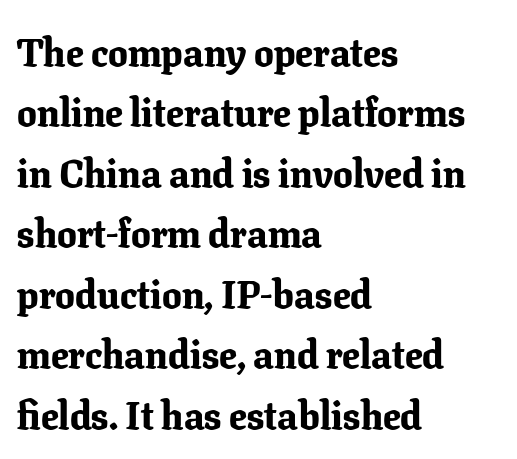
The image shows 39 px bold serif type, upright; set left-aligned, normal line spacing (1.55x), normal letter spacing, not underlined; low stroke contrast and a medium x-height.
